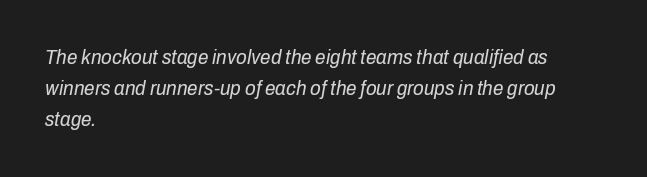
Q: Is the text bold? A: No.
Q: Is the text italic (slanted)? A: Yes, it leans right by about 10 degrees.
Q: Is the text underlined? A: No.
Q: How is the paragraph aligned? A: Left-aligned.
Q: Is the spacing between letters normal or unusually wide? A: Normal.
Q: Is the spacing between lines tight, normal or loose? A: Normal.
